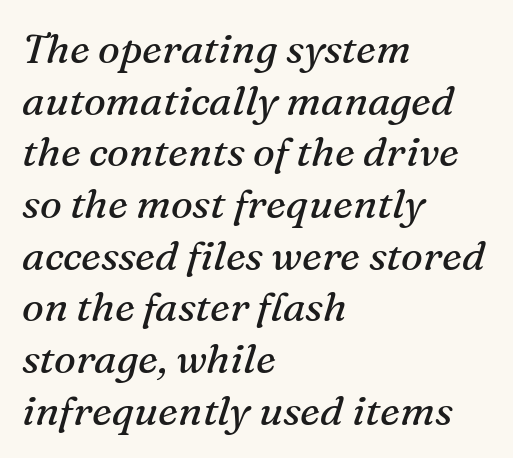
{"serif": "yes", "italic": "yes", "lean": "right", "slant_degrees": 16, "bold": "no", "weight": "regular", "width": "normal", "stroke_contrast": "medium", "x_height": "medium", "monospaced": "no", "underline": "no", "align": "left", "line_spacing": "normal", "line_spacing_ratio": 1.26, "letter_spacing": "normal", "letter_spacing_em": 0.0, "glyph_px": 41}
